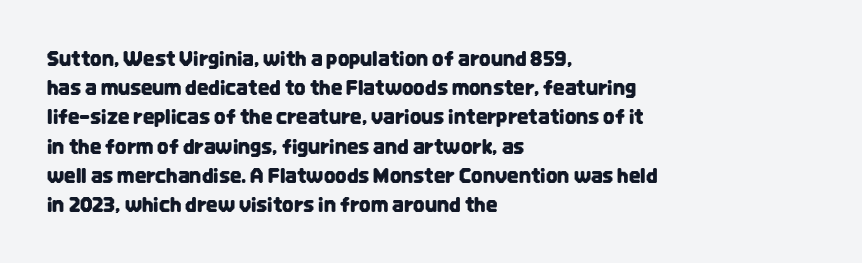
Q: Is the text italic (slanted)? A: No, it is upright.
Q: Is the text underlined? A: No.
Q: How is the paragraph aligned? A: Left-aligned.
Q: Is the spacing between letters normal or unusually wide? A: Normal.
Q: Is the spacing between lines tight, normal or loose? A: Normal.
